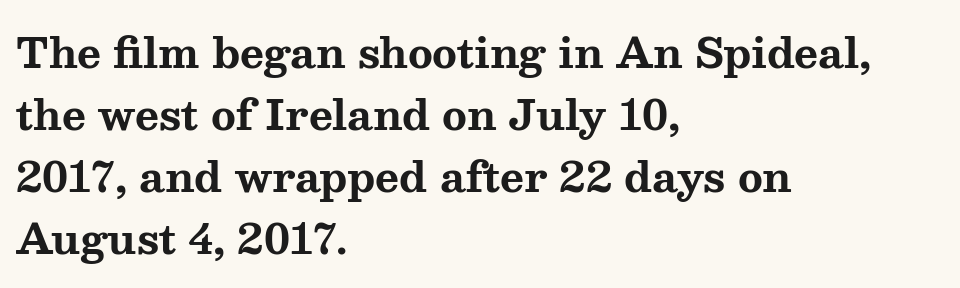
Q: Is the text bold? A: Yes.
Q: Is the text italic (slanted)? A: No, it is upright.
Q: Is the typeface a serif or a sans-serif typeface? A: Serif.
Q: Is the text underlined? A: No.
Q: How is the paragraph aligned? A: Left-aligned.
Q: Is the spacing between letters normal or unusually wide? A: Normal.
Q: Is the spacing between lines tight, normal or loose? A: Normal.
Q: Width (condensed, normal, or wide)? A: Wide.
Q: Stroke contrast? A: Medium.
Q: x-height? A: Medium.
Q: Monospaced? A: No.
